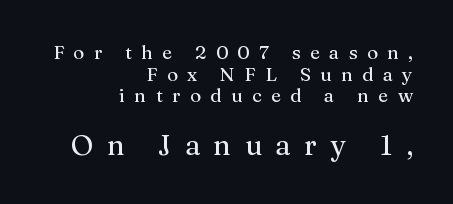
What kind of face is this? One with serifs. Visually the block forms a straight wall on the right and a jagged coastline on the left. What's the leading like? Squeezed, with rows nearly overlapping. The letters in the lower block stand taller than those in the block above. The tracking jumps out immediately: characters are airy and widely separated. The lettering stays uniformly vertical, giving the passage a roman look.
